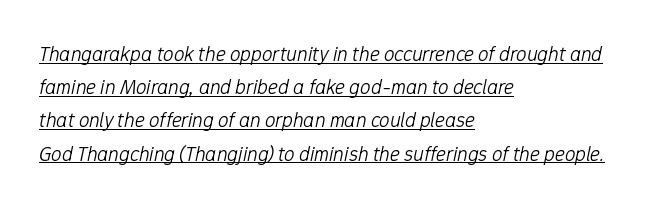
The image shows 21 px text type, italic (leaning right); set left-aligned, normal line spacing (1.58x), normal letter spacing, underlined.
